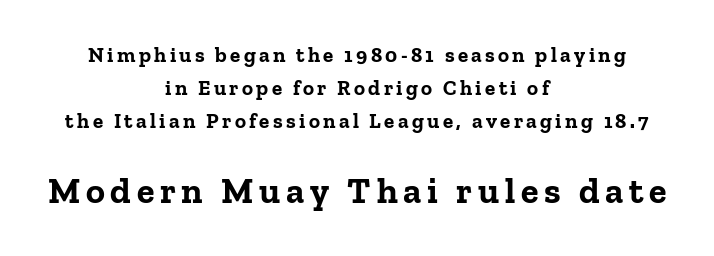
Heft: maximum for text — a bold. The lines in this sample share a center point and differ in where they start and stop. The specimen omits any rule beneath the text block's lines. Stroke terminals: seriffed. Reading top to bottom, the characters get bigger at the block break.
